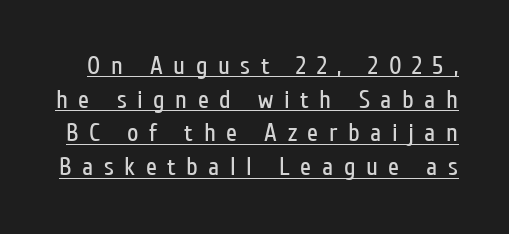
The image shows 25 px text type, upright; set normal line spacing (1.35x), unusually wide letter spacing (+0.42 em), underlined.
